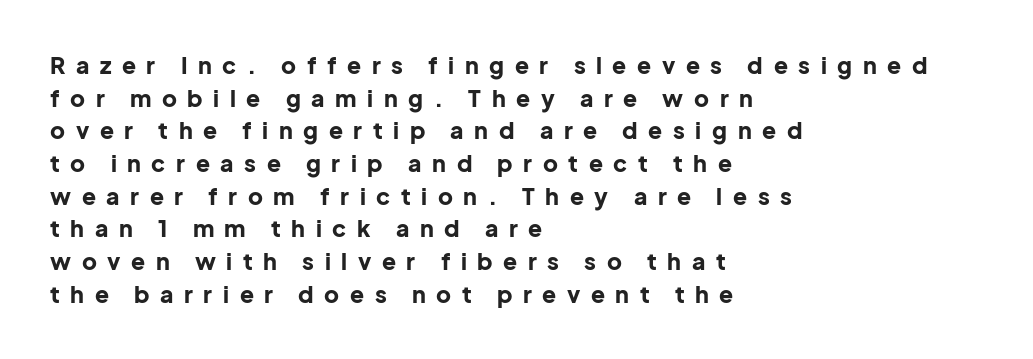
The image shows 23 px bold type, upright; set left-aligned, normal line spacing (1.42x), unusually wide letter spacing (+0.46 em), not underlined.
